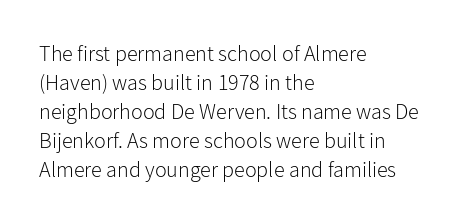
{"italic": "no", "bold": "no", "underline": "no", "align": "left", "line_spacing": "normal", "line_spacing_ratio": 1.32, "letter_spacing": "normal", "letter_spacing_em": 0.0, "glyph_px": 22}
